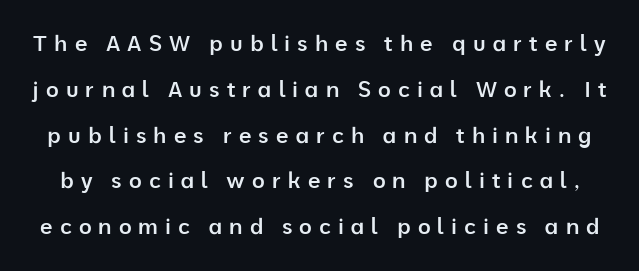
The image shows 22 px text type, upright; set loose line spacing (2.08x), unusually wide letter spacing (+0.32 em), not underlined.
